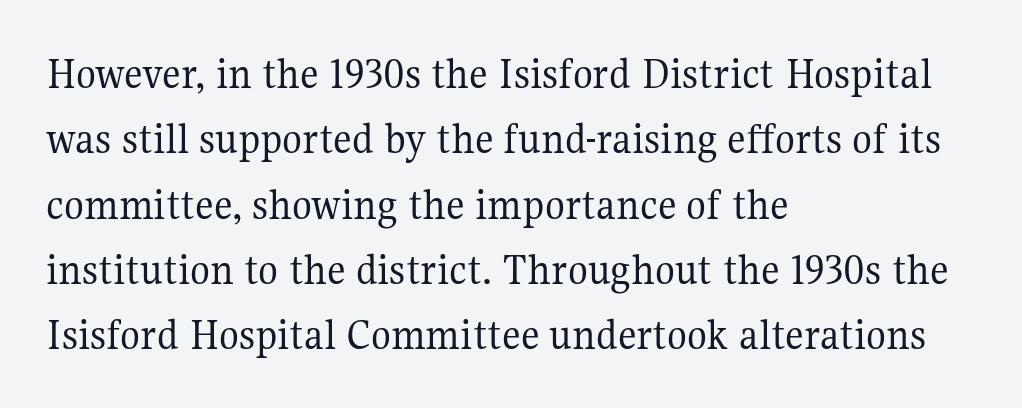
Q: Is the text bold? A: No.
Q: Is the text italic (slanted)? A: No, it is upright.
Q: Is the typeface a serif or a sans-serif typeface? A: Serif.
Q: Is the text underlined? A: No.
Q: How is the paragraph aligned? A: Left-aligned.
Q: Is the spacing between letters normal or unusually wide? A: Normal.
Q: Is the spacing between lines tight, normal or loose? A: Normal.
Q: Width (condensed, normal, or wide)? A: Normal.
Q: Stroke contrast? A: Medium.
Q: x-height? A: Medium.
Q: Monospaced? A: No.
